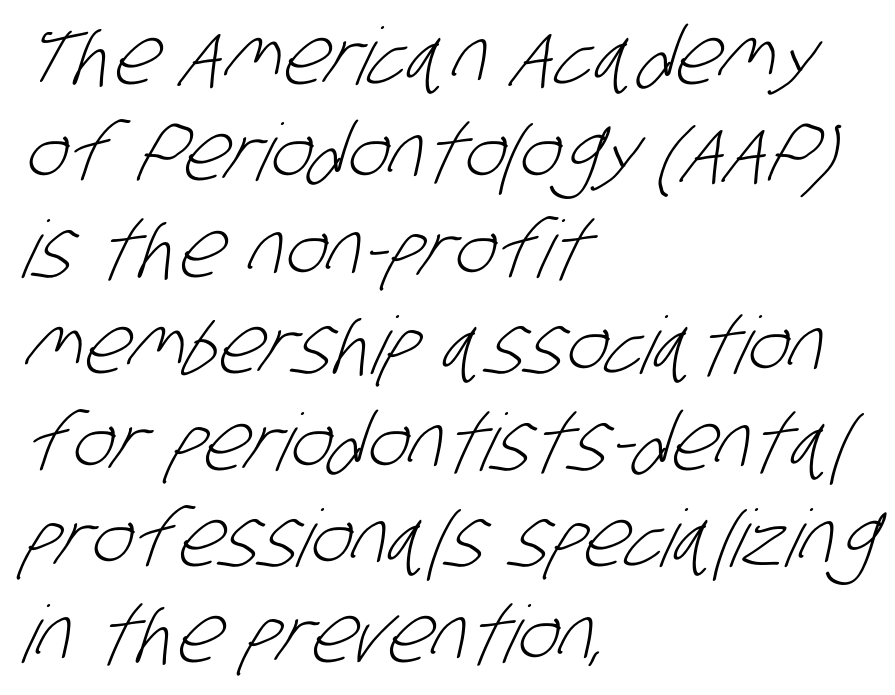
{"serif": "no", "bold": "no", "weight": "light", "width": "condensed", "stroke_contrast": "low", "x_height": "large", "monospaced": "no", "underline": "no", "align": "left", "line_spacing_ratio": 1.22, "letter_spacing": "normal", "letter_spacing_em": 0.0, "glyph_px": 79}
